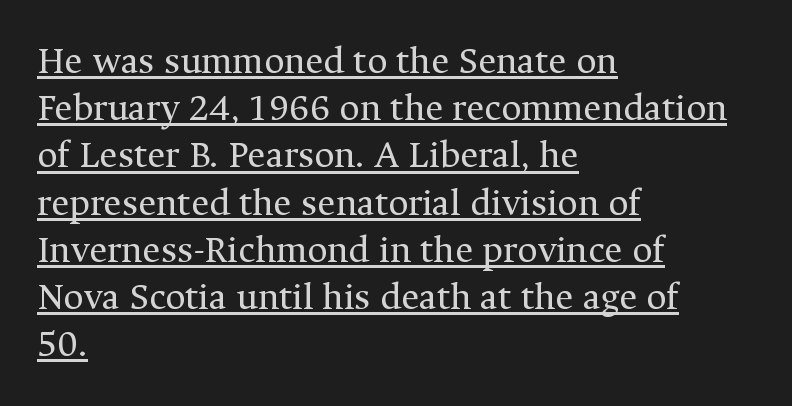
You can see a thin bar hugging the bottom of the glyphs. Nope, not italic — everything's standing straight. The typeface chosen for these lines features serifs. The cut favours lightness, reaching ordinary text weight at its darkest. How are the letters spaced? Ordinarily, with no added tracking. Each line starts at the same left margin while the right side varies.
